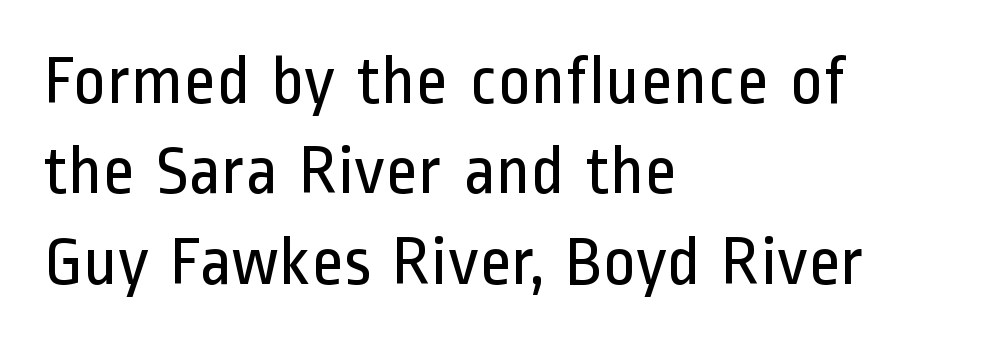
The image shows 70 px regular-weight, condensed sans-serif type, upright; set left-aligned, normal line spacing (1.29x), normal letter spacing, not underlined; low stroke contrast and a medium x-height.
